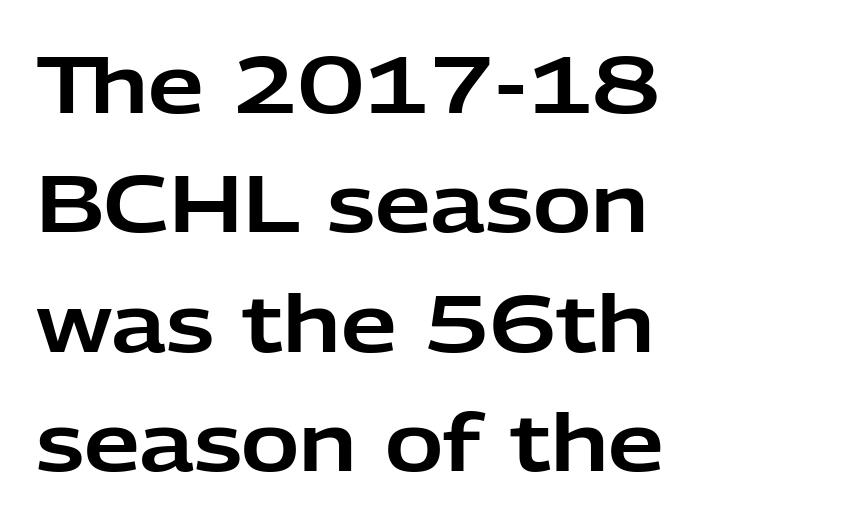
Q: Is the text italic (slanted)? A: No, it is upright.
Q: Is the typeface a serif or a sans-serif typeface? A: Sans-serif.
Q: Is the text underlined? A: No.
Q: How is the paragraph aligned? A: Left-aligned.
Q: Is the spacing between letters normal or unusually wide? A: Normal.
Q: Is the spacing between lines tight, normal or loose? A: Normal.
Q: Width (condensed, normal, or wide)? A: Normal.
Q: Stroke contrast? A: Low.
Q: x-height? A: Medium.
Q: Monospaced? A: No.
